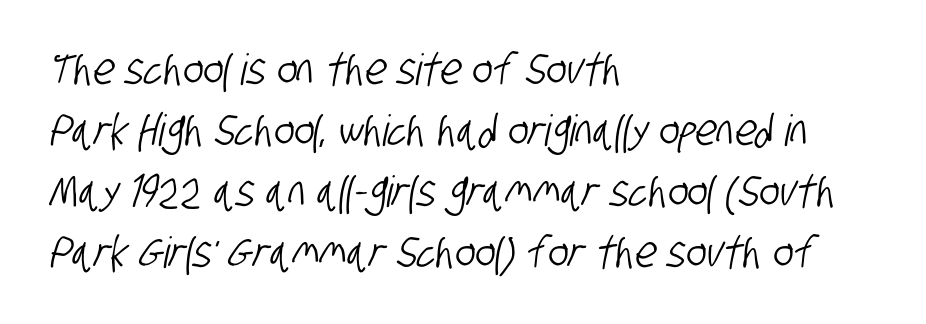
Q: Is the typeface a serif or a sans-serif typeface? A: Sans-serif.
Q: Is the text underlined? A: No.
Q: How is the paragraph aligned? A: Left-aligned.
Q: Is the spacing between letters normal or unusually wide? A: Normal.
Q: Is the spacing between lines tight, normal or loose? A: Normal.
Q: Width (condensed, normal, or wide)? A: Condensed.
Q: Stroke contrast? A: Low.
Q: x-height? A: Large.
Q: Monospaced? A: No.
